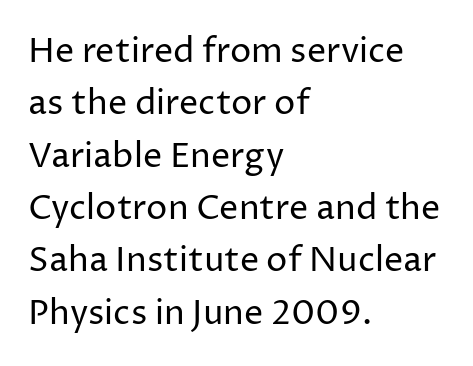
The image shows 34 px regular-weight sans-serif type, upright; set left-aligned, normal line spacing (1.54x), normal letter spacing, not underlined; low stroke contrast and a medium x-height.
